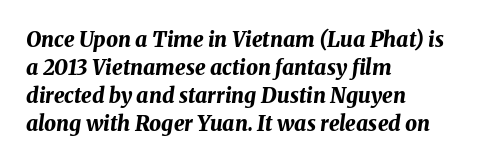
{"italic": "yes", "lean": "right", "slant_degrees": 8, "bold": "yes", "underline": "no", "align": "left", "line_spacing": "normal", "line_spacing_ratio": 1.34, "letter_spacing": "normal", "letter_spacing_em": 0.0, "glyph_px": 21}
